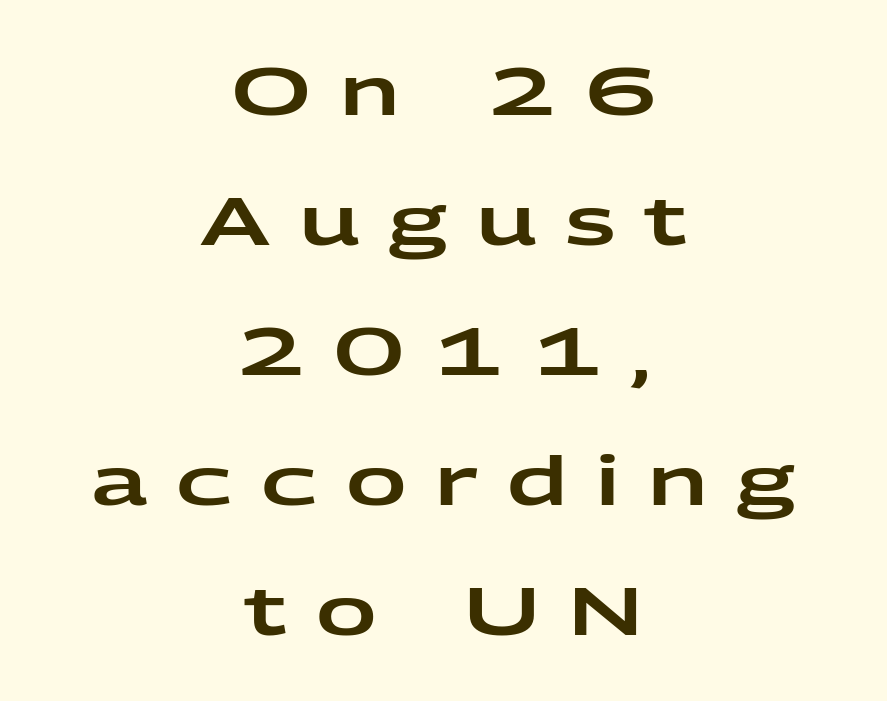
The image shows 67 px wide sans-serif type, upright; set centered, loose line spacing (1.94x), unusually wide letter spacing (+0.43 em), not underlined; low stroke contrast and a medium x-height.
